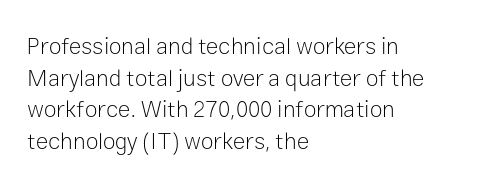
The image shows 23 px text type, upright; set left-aligned, normal line spacing (1.38x), normal letter spacing, not underlined.
